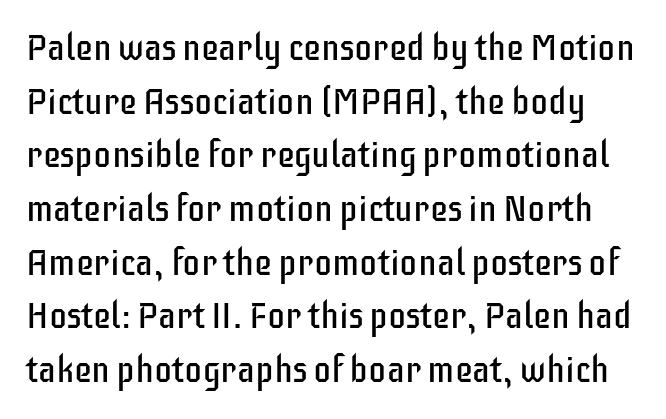
{"serif": "no", "italic": "no", "bold": "no", "weight": "regular", "width": "condensed", "stroke_contrast": "low", "x_height": "large", "monospaced": "no", "underline": "no", "line_spacing": "normal", "line_spacing_ratio": 1.49, "letter_spacing": "normal", "letter_spacing_em": 0.0, "glyph_px": 36}
